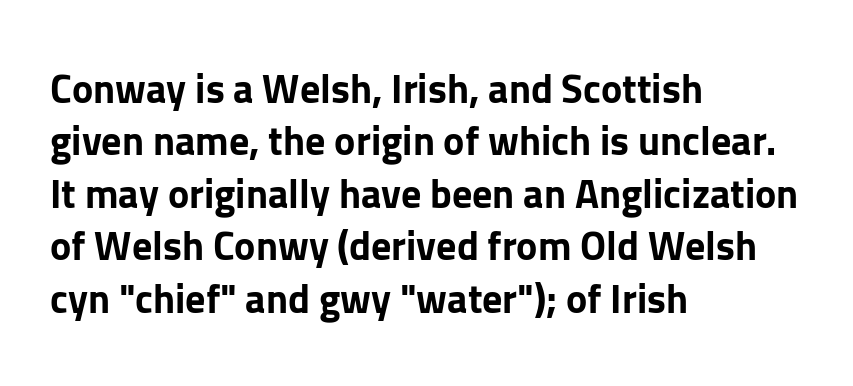
{"serif": "no", "italic": "no", "bold": "yes", "weight": "bold", "width": "normal", "stroke_contrast": "low", "x_height": "medium", "monospaced": "no", "underline": "no", "align": "left", "line_spacing": "normal", "line_spacing_ratio": 1.31, "letter_spacing": "normal", "letter_spacing_em": 0.0, "glyph_px": 40}
